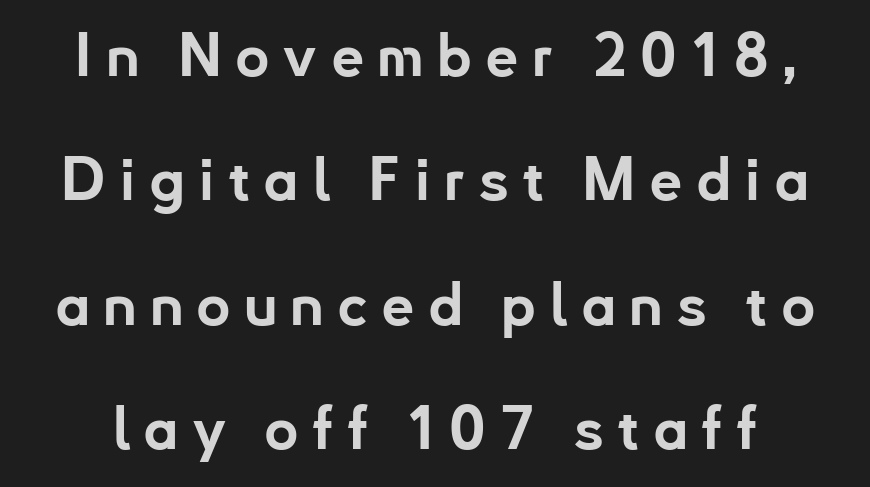
Q: Is the text bold? A: Yes.
Q: Is the text italic (slanted)? A: No, it is upright.
Q: Is the typeface a serif or a sans-serif typeface? A: Sans-serif.
Q: Is the text underlined? A: No.
Q: Is the spacing between letters normal or unusually wide? A: Unusually wide.
Q: Is the spacing between lines tight, normal or loose? A: Loose.
Q: Width (condensed, normal, or wide)? A: Normal.
Q: Stroke contrast? A: Low.
Q: x-height? A: Small.
Q: Monospaced? A: No.
